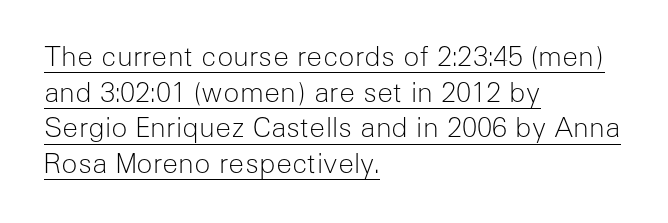
{"italic": "no", "bold": "no", "underline": "yes", "align": "left", "line_spacing": "normal", "line_spacing_ratio": 1.32, "letter_spacing": "normal", "letter_spacing_em": 0.0, "glyph_px": 27}
